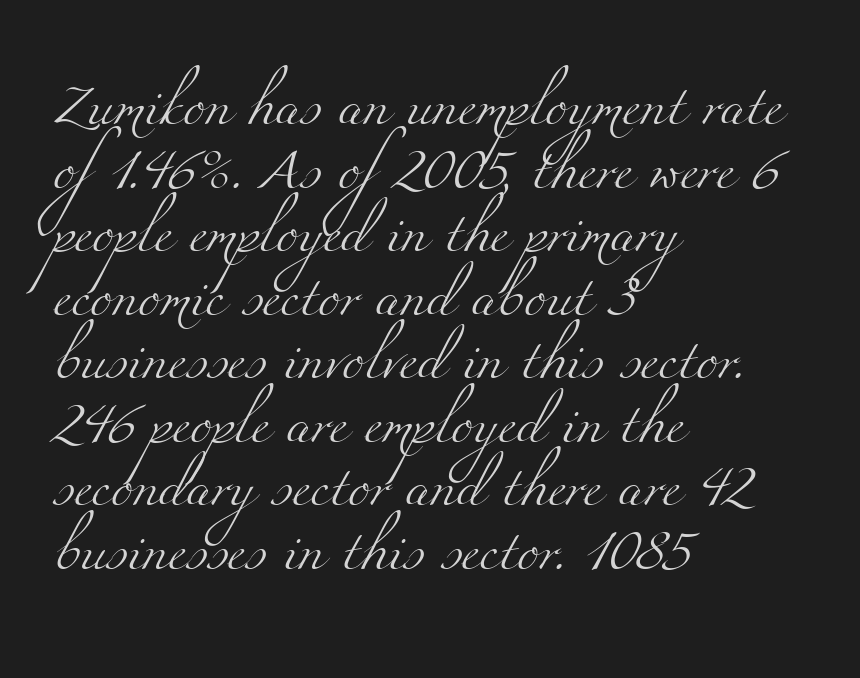
Q: Is the text bold? A: No.
Q: Is the text underlined? A: No.
Q: How is the paragraph aligned? A: Left-aligned.
Q: Is the spacing between letters normal or unusually wide? A: Normal.
Q: Is the spacing between lines tight, normal or loose? A: Normal.
Q: Width (condensed, normal, or wide)? A: Wide.
Q: Stroke contrast? A: Medium.
Q: x-height? A: Small.
Q: Monospaced? A: No.
